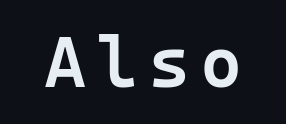
Q: Is the text bold? A: Semi-bold.
Q: Is the text italic (slanted)? A: No, it is upright.
Q: Is the typeface a serif or a sans-serif typeface? A: Sans-serif.
Q: Is the text underlined? A: No.
Q: Width (condensed, normal, or wide)? A: Normal.
Q: Stroke contrast? A: Low.
Q: x-height? A: Medium.
Q: Monospaced? A: Yes.
